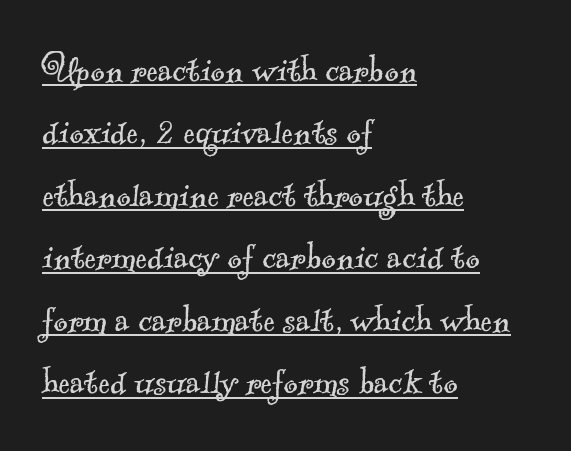
The setting favours the left margin, as ordinary paragraphs usually do. Students, observe the line beneath the letters — that is underlining. Looks like regular typesetting: each glyph gets only the width it needs. Each letter's strokes conclude with small projecting serifs.
